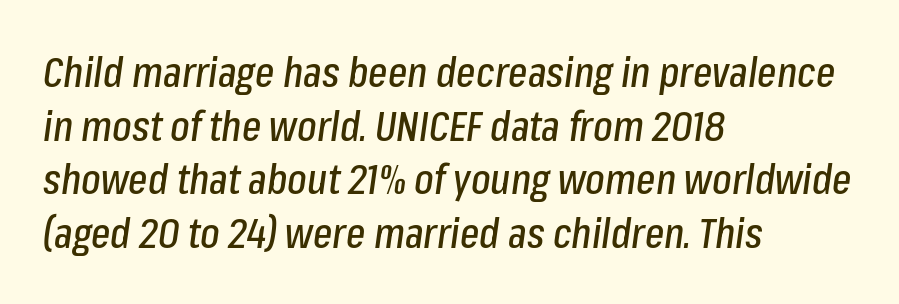
{"italic": "yes", "lean": "right", "slant_degrees": 8, "width": "condensed", "stroke_contrast": "low", "x_height": "medium", "monospaced": "no", "underline": "no", "align": "left", "line_spacing": "normal", "line_spacing_ratio": 1.31, "letter_spacing": "normal", "letter_spacing_em": 0.0, "glyph_px": 41}
